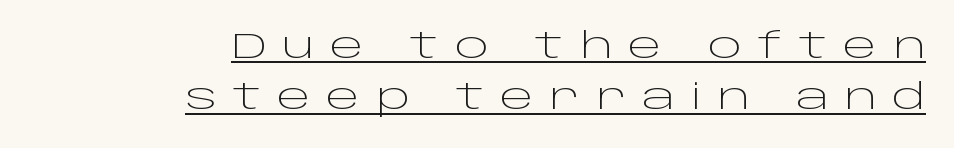
Regarding leading, the lines here are spaced in the standard way. To sum up the face: it is a sans, with no serifs. Is this a heavy cut? Hardly; it is regular or lighter. The typesetter chose a ragged-left arrangement here. When letters stand straight like this, we call the style roman or upright.
